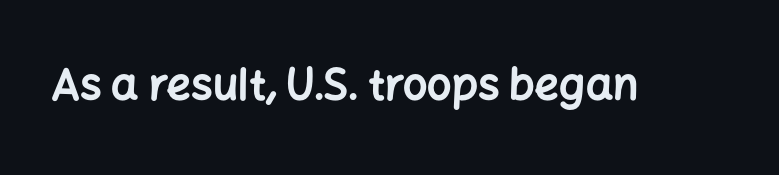
{"serif": "no", "italic": "no", "bold": "yes", "weight": "bold", "width": "normal", "stroke_contrast": "low", "x_height": "medium", "monospaced": "no", "underline": "no", "letter_spacing": "normal", "letter_spacing_em": 0.0, "glyph_px": 43}
